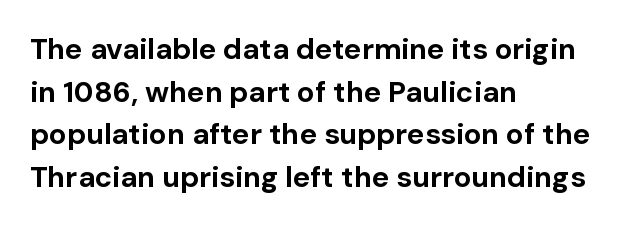
Spacing verdict: proportional, widths tailored to each character. Check where the strokes stop: nothing finishes them off — pure sans. Which margin do the lines hug? The left one — the right edge is uneven. The face used here has the dense, thick strokes of a bold.
